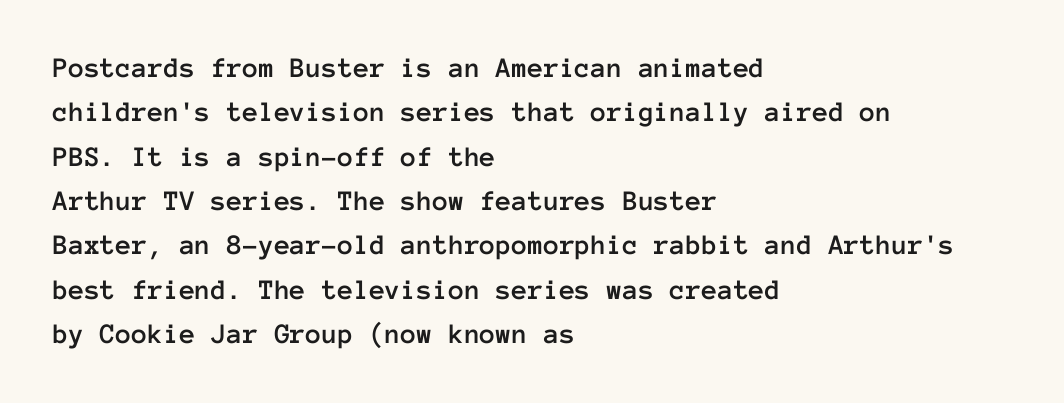
Q: Is the text italic (slanted)? A: No, it is upright.
Q: Is the text underlined? A: No.
Q: How is the paragraph aligned? A: Left-aligned.
Q: Is the spacing between letters normal or unusually wide? A: Normal.
Q: Is the spacing between lines tight, normal or loose? A: Normal.
Q: Width (condensed, normal, or wide)? A: Normal.
Q: Stroke contrast? A: Low.
Q: x-height? A: Medium.
Q: Monospaced? A: Yes.
